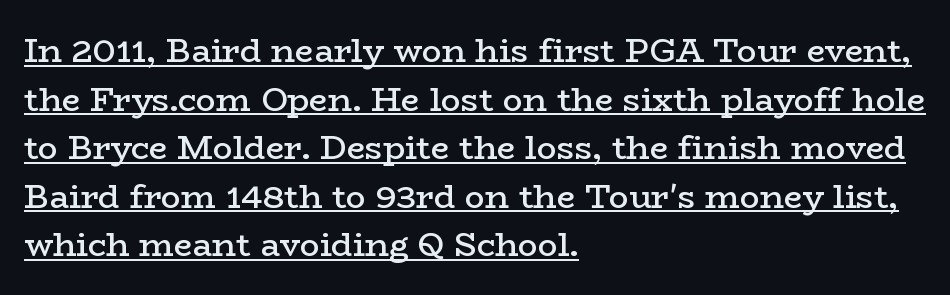
What weight is shown? A semibold, between regular and bold. Varying glyph widths throughout — classic text-font behaviour. A typesetter would mark this as roman, not italic. Are there feet on the stems? There are — it's a serif. Caption: multi-line text, flush left, ragged right. Has an underline been added? It has.
